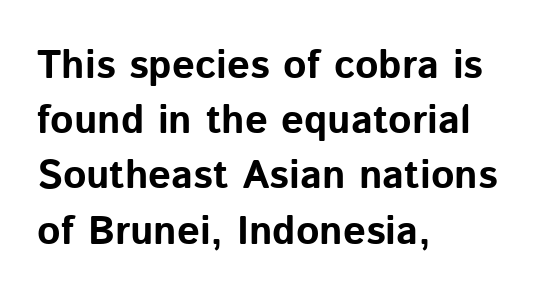
Q: Is the text bold? A: Yes.
Q: Is the text italic (slanted)? A: No, it is upright.
Q: Is the typeface a serif or a sans-serif typeface? A: Sans-serif.
Q: Is the text underlined? A: No.
Q: How is the paragraph aligned? A: Left-aligned.
Q: Is the spacing between letters normal or unusually wide? A: Normal.
Q: Is the spacing between lines tight, normal or loose? A: Normal.
Q: Width (condensed, normal, or wide)? A: Normal.
Q: Stroke contrast? A: Low.
Q: x-height? A: Medium.
Q: Monospaced? A: No.
